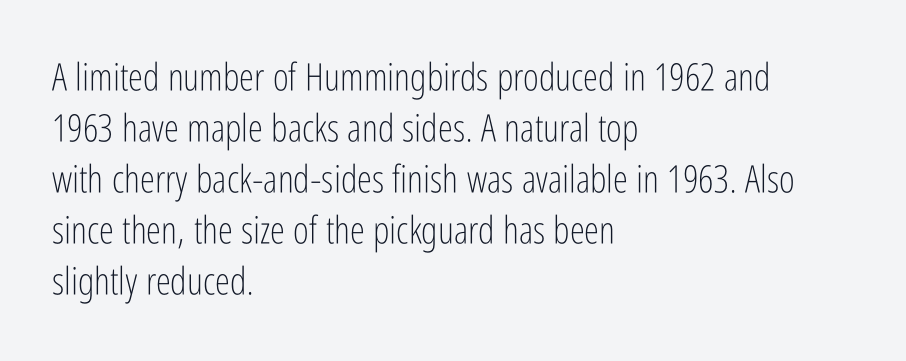
Q: Is the text bold? A: No.
Q: Is the text italic (slanted)? A: No, it is upright.
Q: Is the typeface a serif or a sans-serif typeface? A: Sans-serif.
Q: Is the text underlined? A: No.
Q: How is the paragraph aligned? A: Left-aligned.
Q: Is the spacing between letters normal or unusually wide? A: Normal.
Q: Is the spacing between lines tight, normal or loose? A: Normal.
Q: Width (condensed, normal, or wide)? A: Condensed.
Q: Stroke contrast? A: Low.
Q: x-height? A: Medium.
Q: Monospaced? A: No.
